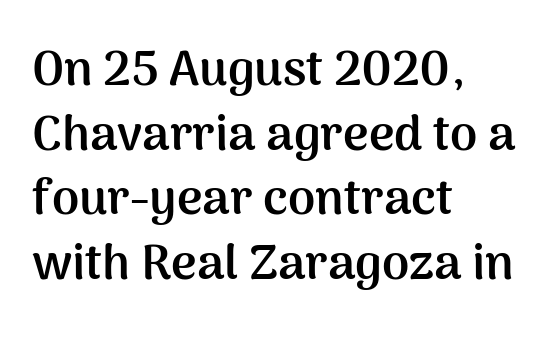
The image shows 49 px semibold sans-serif type, upright; set left-aligned, normal line spacing (1.32x), normal letter spacing, not underlined; medium stroke contrast and a medium x-height.
